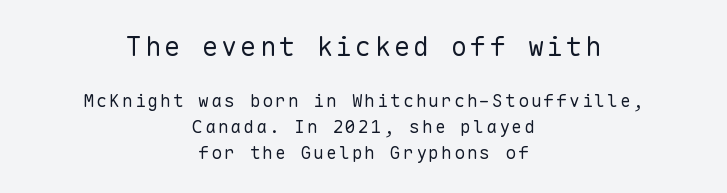
{"italic": "no", "bold": "no", "underline": "no", "align": "center", "line_spacing": "normal", "line_spacing_ratio": 1.43, "larger_block": "first", "size_ratio": 1.5, "glyph_px": 27}
